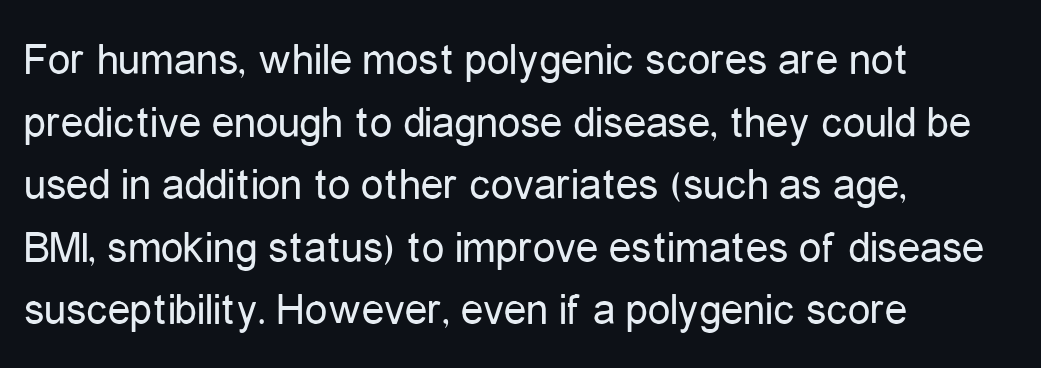
The image shows 45 px regular-weight, condensed sans-serif type, upright; set left-aligned, normal line spacing (1.39x), normal letter spacing, not underlined; low stroke contrast and a medium x-height.
